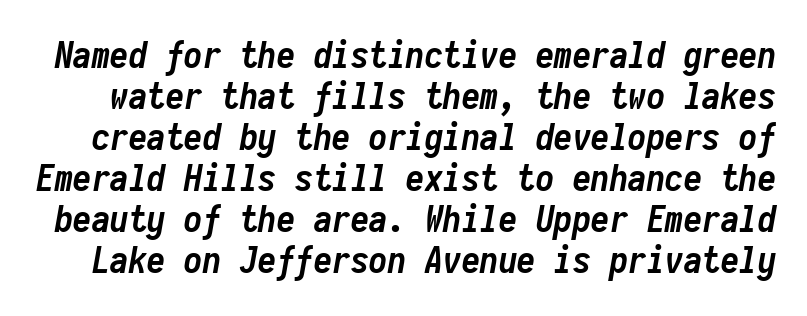
Letters rest on an invisible, unmarked baseline. The letters march in equal steps, a hallmark of fixed-pitch type. As a designer I'd log this as weight 700, bold. Slant detected: the letters are inclined.
